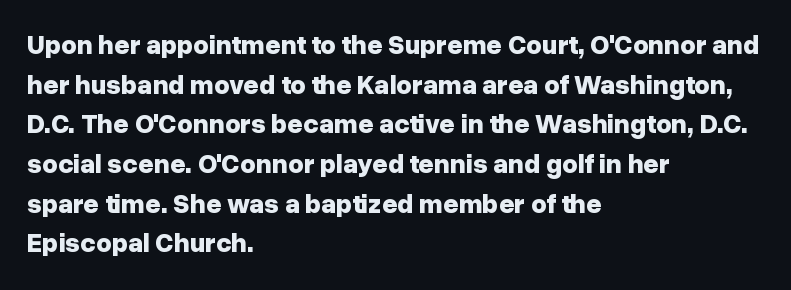
The glyphs are unaccompanied by any horizontal stroke below them. The characters look thick and weighty, a clear bold. Horizontally, the lines are justified to the leading edge only. Successive baselines arrive at the customary interval. Ordinary non-slanted type is in use.
